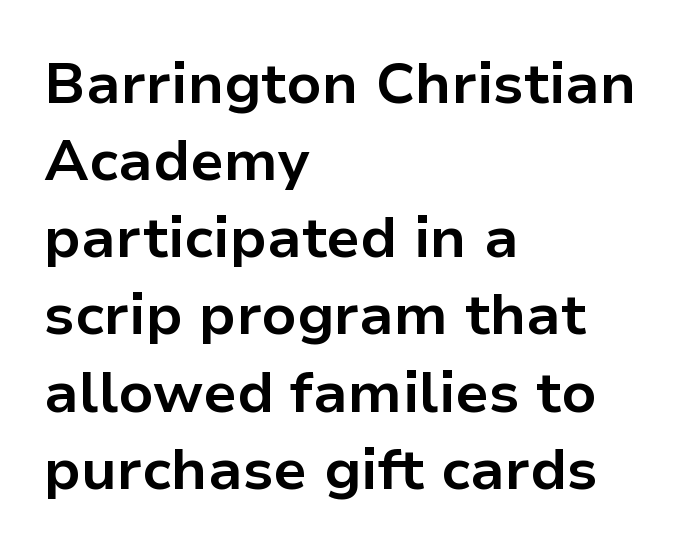
One-word summary of the alignment: left. The font's upright variant was chosen for this text. The letters advance in unequal steps, a hallmark of proportional type. Line spacing here is normal.
